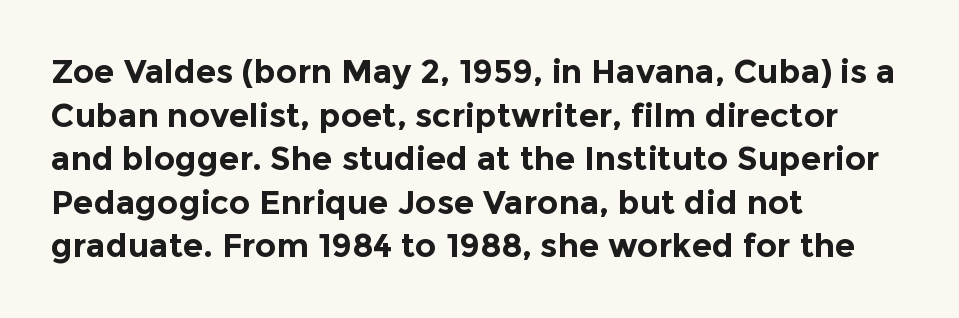
The image shows 33 px bold sans-serif type, upright; set left-aligned, normal line spacing (1.32x), normal letter spacing, not underlined; a medium x-height.
